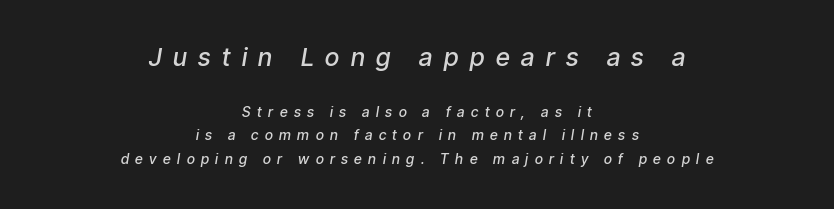
Q: Is the text bold? A: Semi-bold.
Q: Is the text italic (slanted)? A: Yes, it leans right by about 9 degrees.
Q: Is the text underlined? A: No.
Q: How is the paragraph aligned? A: Centered.
Q: Is the spacing between letters normal or unusually wide? A: Unusually wide.
Q: Is the spacing between lines tight, normal or loose? A: Normal.
Q: Which block of text is set in a larger size, the first (top) or the second (bottom)? A: The first (top) one.
